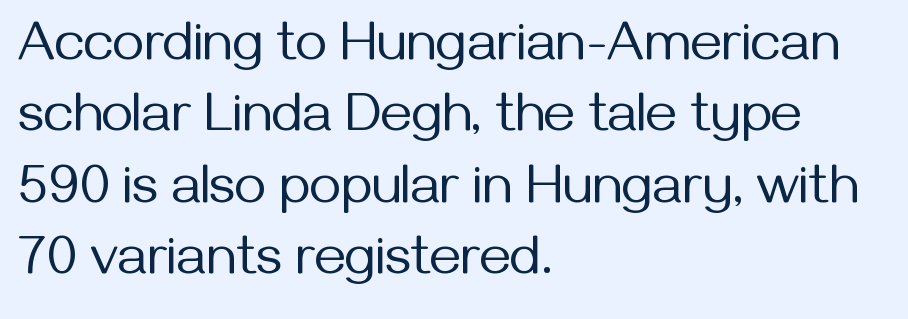
{"serif": "no", "italic": "no", "bold": "no", "weight": "regular", "width": "normal", "stroke_contrast": "medium", "x_height": "medium", "monospaced": "no", "underline": "no", "align": "left", "line_spacing": "normal", "line_spacing_ratio": 1.3, "letter_spacing": "normal", "letter_spacing_em": 0.0, "glyph_px": 55}
